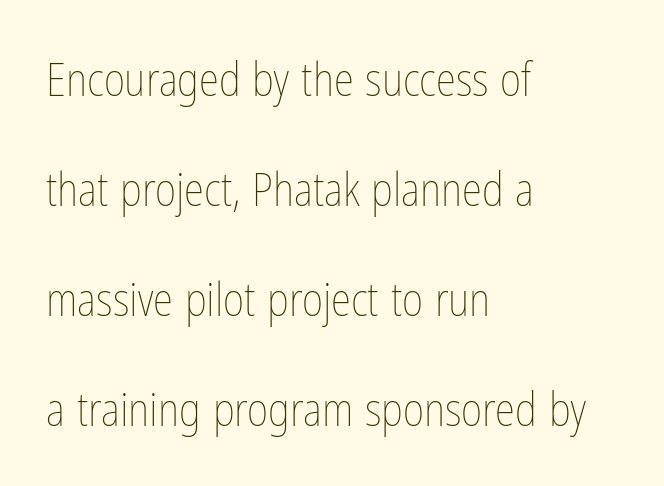
Q: Is the text bold? A: No.
Q: Is the text italic (slanted)? A: No, it is upright.
Q: Is the text underlined? A: No.
Q: How is the paragraph aligned? A: Left-aligned.
Q: Is the spacing between letters normal or unusually wide? A: Normal.
Q: Is the spacing between lines tight, normal or loose? A: Loose.
Q: Width (condensed, normal, or wide)? A: Condensed.
Q: Stroke contrast? A: Low.
Q: x-height? A: Medium.
Q: Monospaced? A: No.
